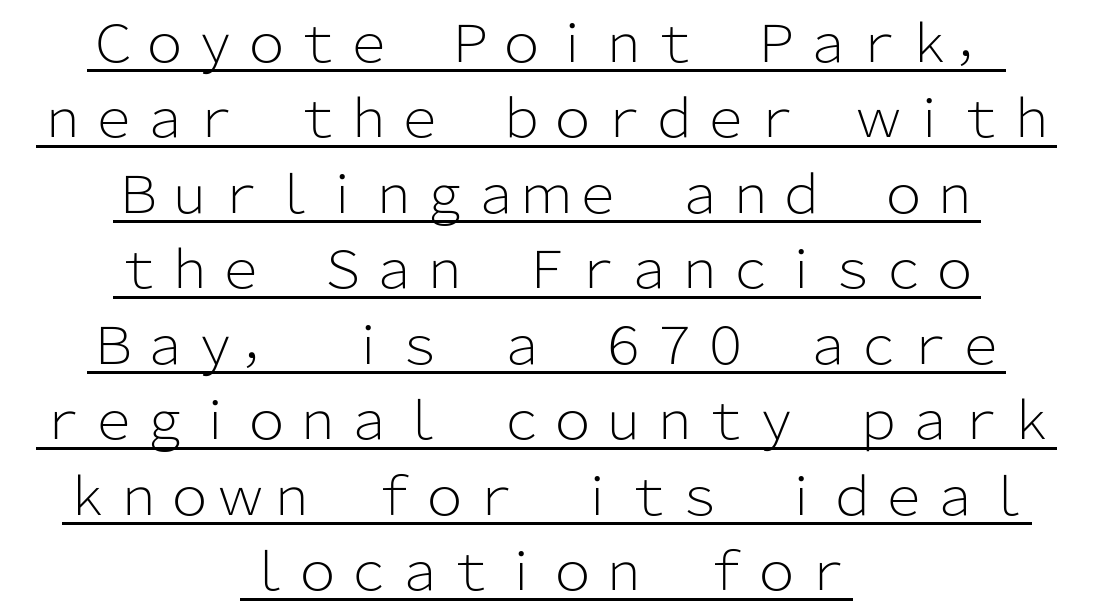
{"serif": "no", "italic": "no", "bold": "no", "weight": "light", "width": "normal", "stroke_contrast": "low", "x_height": "medium", "monospaced": "no", "underline": "yes", "align": "center", "line_spacing": "normal", "line_spacing_ratio": 1.48, "letter_spacing": "normal", "letter_spacing_em": 0.0, "glyph_px": 51}
